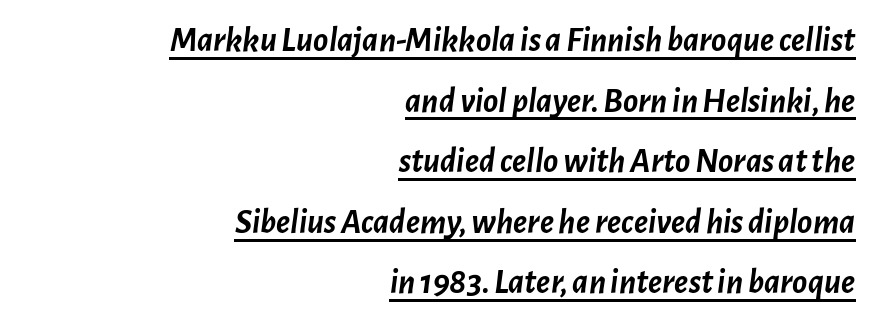
{"italic": "yes", "lean": "right", "slant_degrees": 7, "bold": "yes", "weight": "semibold", "width": "normal", "stroke_contrast": "low", "x_height": "medium", "monospaced": "no", "underline": "yes", "align": "right", "line_spacing_ratio": 1.73, "letter_spacing": "normal", "letter_spacing_em": 0.0, "glyph_px": 35}
